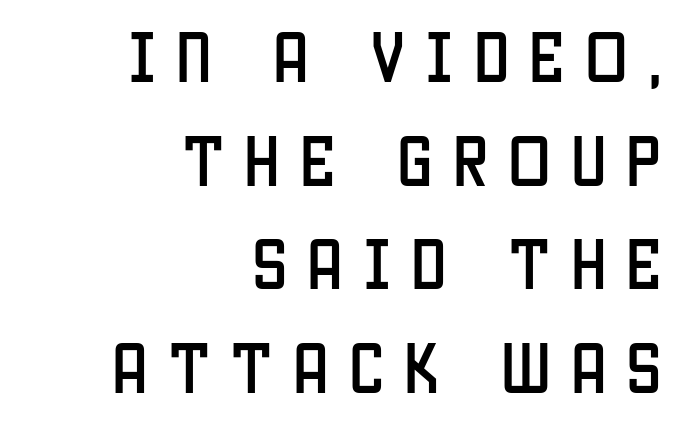
{"serif": "no", "italic": "no", "width": "condensed", "stroke_contrast": "low", "x_height": "large", "monospaced": "no", "underline": "no", "align": "right", "line_spacing_ratio": 1.82, "letter_spacing": "wide", "letter_spacing_em": 0.35, "glyph_px": 57}
